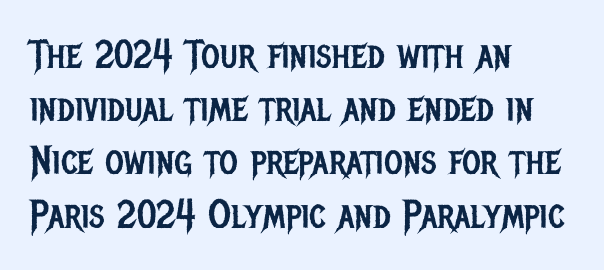
The image shows 40 px regular-weight, condensed sans-serif type, upright; set left-aligned, normal line spacing (1.33x), normal letter spacing, not underlined; low stroke contrast and a large x-height.
